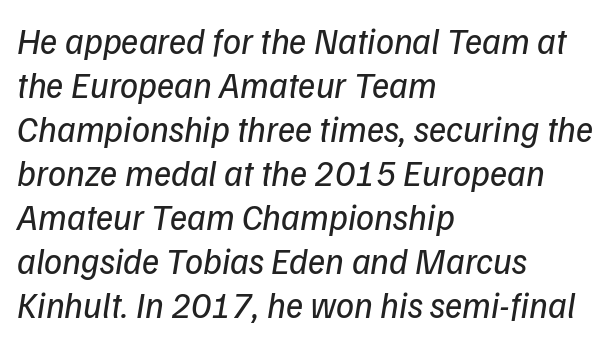
The image shows 36 px regular-weight sans-serif type; set left-aligned, line spacing 1.22x, normal letter spacing, not underlined; low stroke contrast and a medium x-height.
